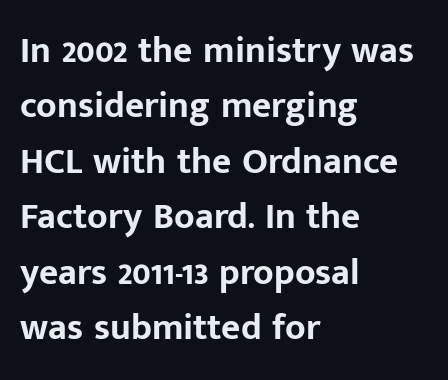
Q: Is the text bold? A: Yes.
Q: Is the text italic (slanted)? A: No, it is upright.
Q: Is the typeface a serif or a sans-serif typeface? A: Sans-serif.
Q: Is the text underlined? A: No.
Q: How is the paragraph aligned? A: Left-aligned.
Q: Is the spacing between letters normal or unusually wide? A: Normal.
Q: Is the spacing between lines tight, normal or loose? A: Normal.
Q: Width (condensed, normal, or wide)? A: Normal.
Q: Stroke contrast? A: Low.
Q: x-height? A: Medium.
Q: Monospaced? A: No.
